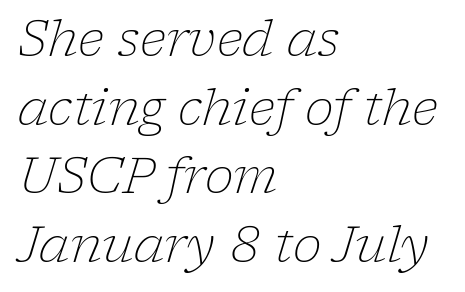
{"serif": "yes", "italic": "yes", "lean": "right", "slant_degrees": 17, "bold": "no", "weight": "light", "width": "normal", "stroke_contrast": "low", "x_height": "medium", "monospaced": "no", "underline": "no", "align": "left", "line_spacing": "normal", "line_spacing_ratio": 1.4, "letter_spacing": "normal", "letter_spacing_em": 0.0, "glyph_px": 49}
